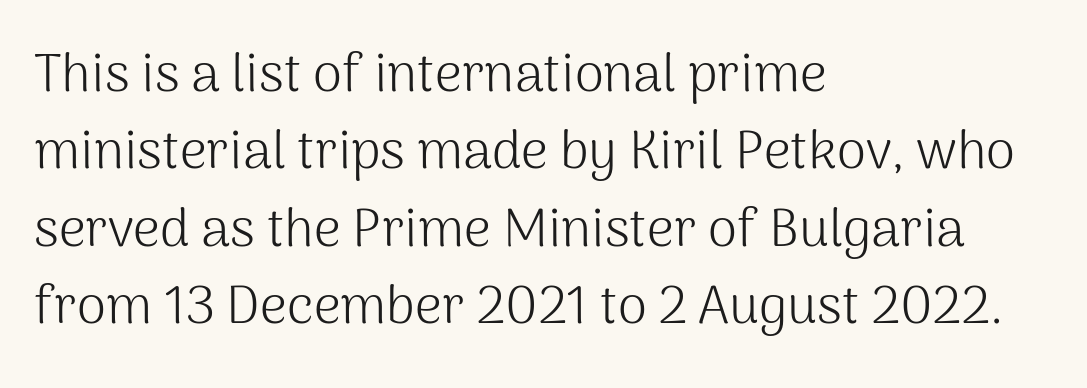
The image shows 53 px light sans-serif type, upright; set left-aligned, normal line spacing (1.46x), normal letter spacing, not underlined; medium stroke contrast and a medium x-height.
